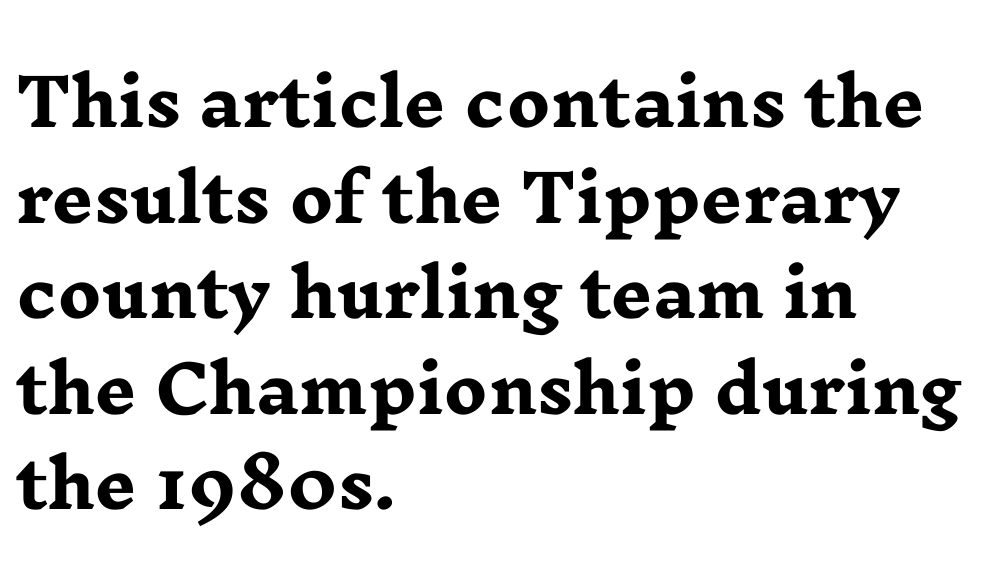
The image shows 65 px heavy, wide serif type, upright; set left-aligned, normal line spacing (1.47x), normal letter spacing, not underlined; low stroke contrast and a medium x-height.
